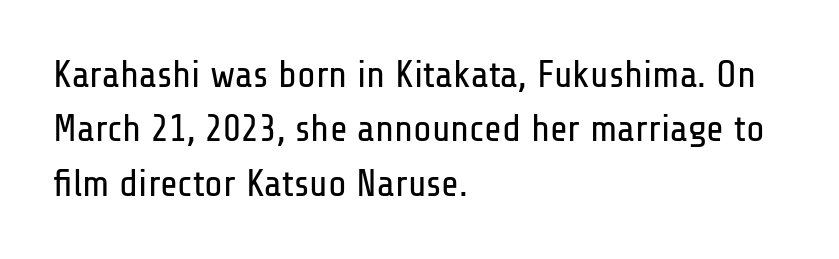
{"serif": "no", "italic": "no", "bold": "no", "weight": "regular", "width": "condensed", "stroke_contrast": "low", "x_height": "medium", "monospaced": "no", "underline": "no", "align": "left", "line_spacing": "normal", "line_spacing_ratio": 1.43, "letter_spacing": "normal", "letter_spacing_em": 0.0, "glyph_px": 38}
